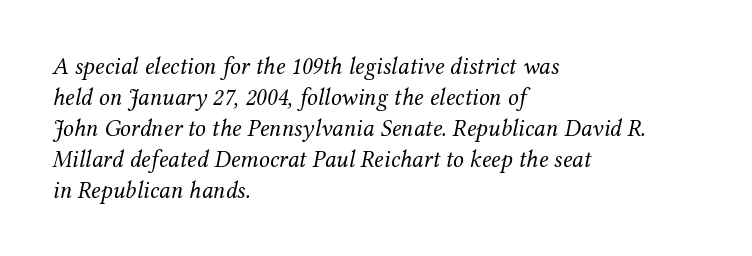
{"italic": "yes", "lean": "right", "slant_degrees": 12, "bold": "no", "underline": "no", "align": "left", "line_spacing": "normal", "line_spacing_ratio": 1.29, "letter_spacing": "normal", "letter_spacing_em": 0.0, "glyph_px": 24}
